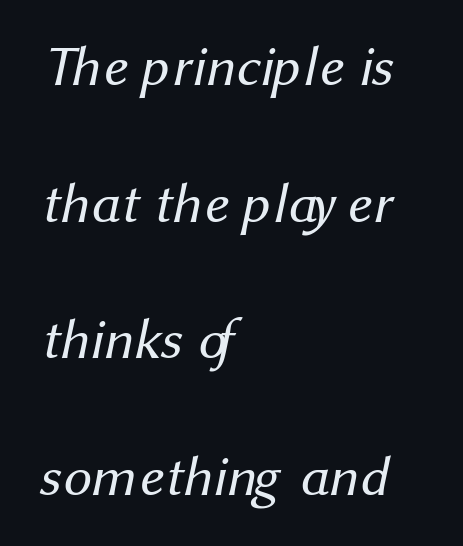
The image shows 56 px regular-weight sans-serif type; set left-aligned, loose line spacing (2.44x), normal letter spacing, not underlined; medium stroke contrast and a medium x-height.
